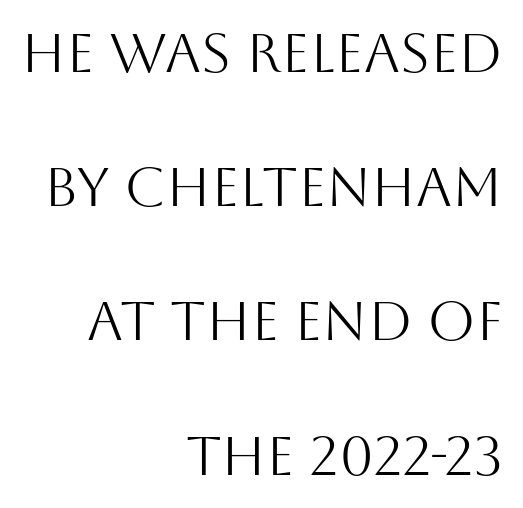
Q: Is the text bold? A: No.
Q: Is the text italic (slanted)? A: No, it is upright.
Q: Is the typeface a serif or a sans-serif typeface? A: Sans-serif.
Q: Is the text underlined? A: No.
Q: How is the paragraph aligned? A: Right-aligned.
Q: Is the spacing between letters normal or unusually wide? A: Normal.
Q: Is the spacing between lines tight, normal or loose? A: Loose.
Q: Width (condensed, normal, or wide)? A: Normal.
Q: Stroke contrast? A: Medium.
Q: x-height? A: Large.
Q: Monospaced? A: No.
